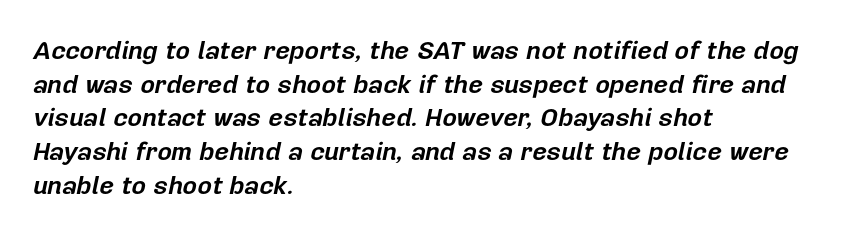
{"italic": "yes", "lean": "right", "slant_degrees": 12, "bold": "yes", "underline": "no", "align": "left", "line_spacing": "normal", "line_spacing_ratio": 1.35, "letter_spacing": "normal", "letter_spacing_em": 0.0, "glyph_px": 25}
